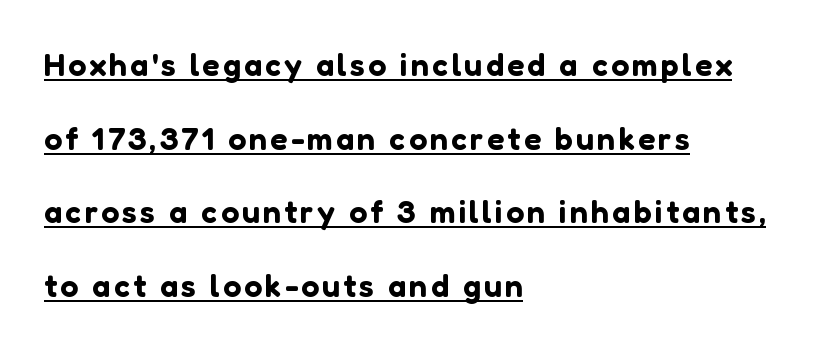
The image shows 32 px sans-serif type, upright; set left-aligned, loose line spacing (2.3x), underlined; low stroke contrast and a medium x-height.
